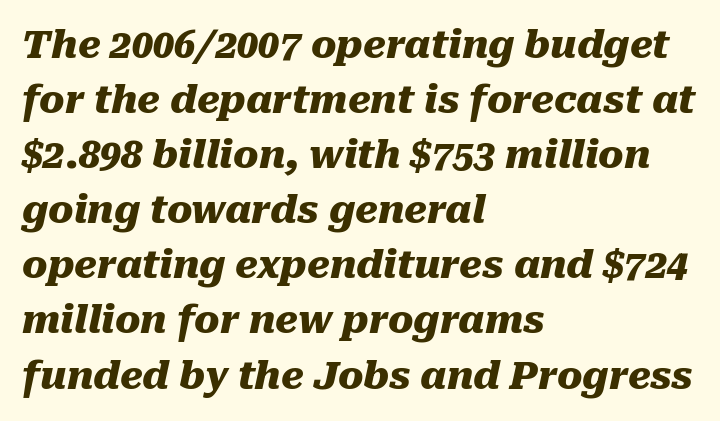
Is the block centered? No — it sits flush against the left margin. The leading is moderate, giving the passage an even texture. Character widths vary here, with narrow letters taking less room than wide ones. The area under the type is left untouched.
